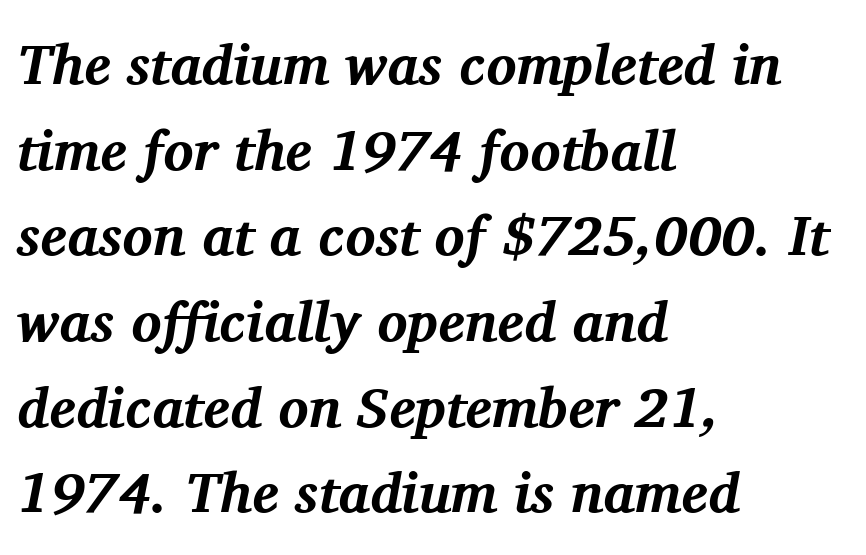
Classification — serif. Vertically, the passage feels balanced, rows spaced as you'd expect. Plenty of ink on the page — the face is bold. Students, note that the glyphs here touch the page at normal intervals. Beneath every word, the page is bare. Designer's note — italics engaged.
